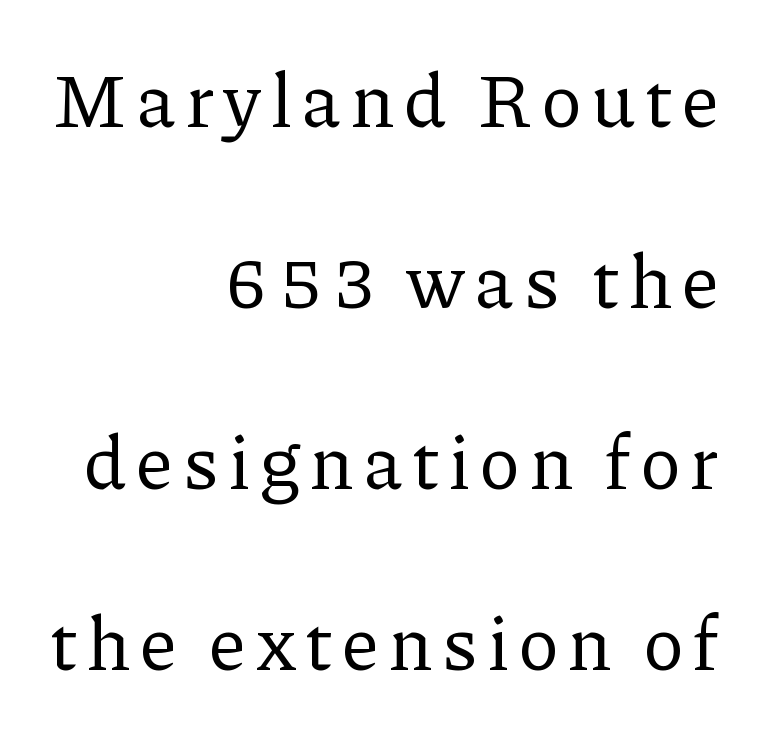
Glance below the letters and you will spot only blank space. Is there any slant? The stems are plumb. The rendering uses a large line-height, opening up the rows. Is the type heavy? It reads as light-to-regular instead.
